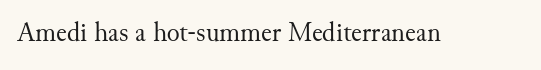
Q: Is the text bold? A: No.
Q: Is the text italic (slanted)? A: No, it is upright.
Q: Is the text underlined? A: No.
Q: Is the spacing between letters normal or unusually wide? A: Normal.
